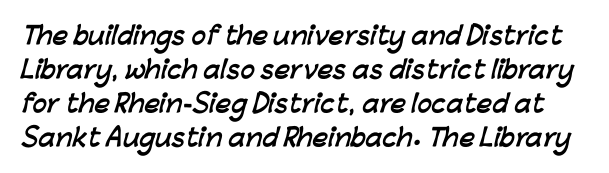
Q: Is the text bold? A: Yes.
Q: Is the text underlined? A: No.
Q: Is the spacing between letters normal or unusually wide? A: Normal.
Q: Is the spacing between lines tight, normal or loose? A: Normal.
